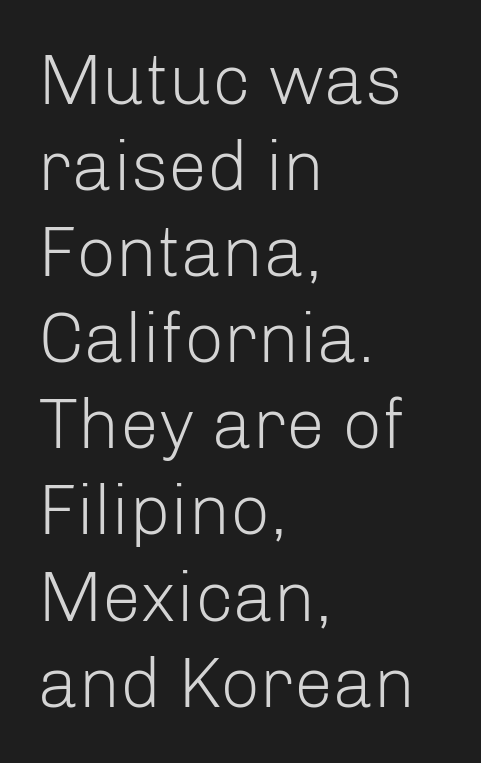
The image shows 70 px light sans-serif type, upright; set left-aligned, line spacing 1.23x, normal letter spacing, not underlined; low stroke contrast and a medium x-height.
